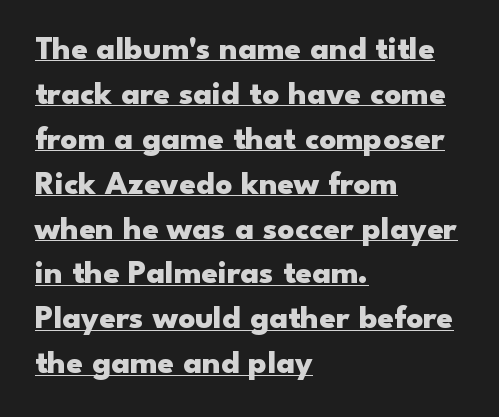
{"serif": "no", "italic": "no", "bold": "yes", "weight": "heavy", "width": "wide", "stroke_contrast": "low", "x_height": "small", "monospaced": "no", "underline": "yes", "align": "left", "line_spacing": "normal", "line_spacing_ratio": 1.36, "letter_spacing": "normal", "letter_spacing_em": 0.0, "glyph_px": 33}
